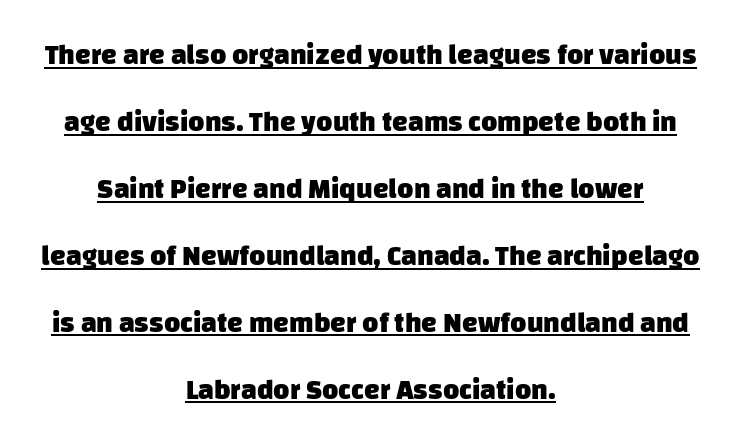
The font family rendered here belongs to the sans-serif group. Here the glyphs are tracked normally, forming tight word shapes. Check the space under the baseline: a stroke is drawn there. The designer dialed line spacing up above the default. Notice how thick the strokes are: this is what a full bold looks like.
